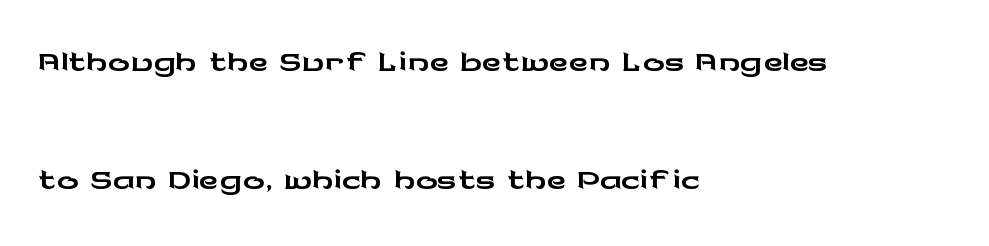
Compared with typical body copy, the letter spacing here is the same. Does the type have serifs? No, each stem ends abruptly. The face used here is proportionally spaced, like ordinary book or web type. The line-height multiplier appears high, well above default. This sample uses an upright cut, with every glyph sitting square on the baseline. The specimen omits any rule beneath the text block's lines.
